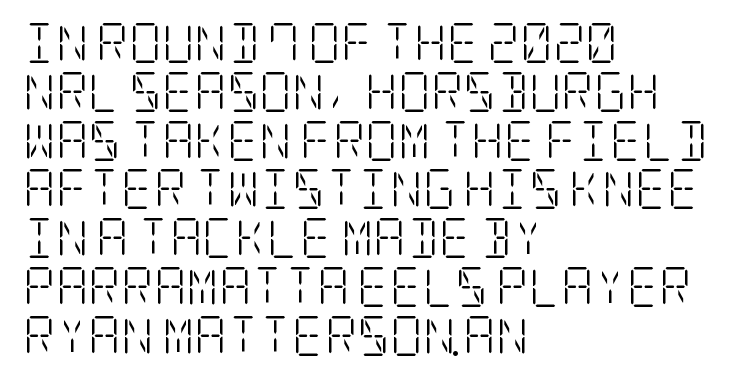
Q: Is the text bold? A: No.
Q: Is the text italic (slanted)? A: No, it is upright.
Q: Is the typeface a serif or a sans-serif typeface? A: Serif.
Q: Is the text underlined? A: No.
Q: How is the paragraph aligned? A: Left-aligned.
Q: Is the spacing between letters normal or unusually wide? A: Normal.
Q: Width (condensed, normal, or wide)? A: Condensed.
Q: Stroke contrast? A: Low.
Q: x-height? A: Large.
